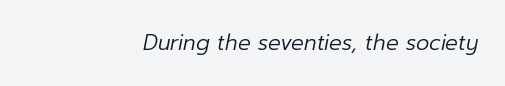
{"italic": "yes", "lean": "right", "slant_degrees": 12, "bold": "no", "underline": "no", "align": "right", "letter_spacing": "normal", "letter_spacing_em": 0.0, "glyph_px": 21}
